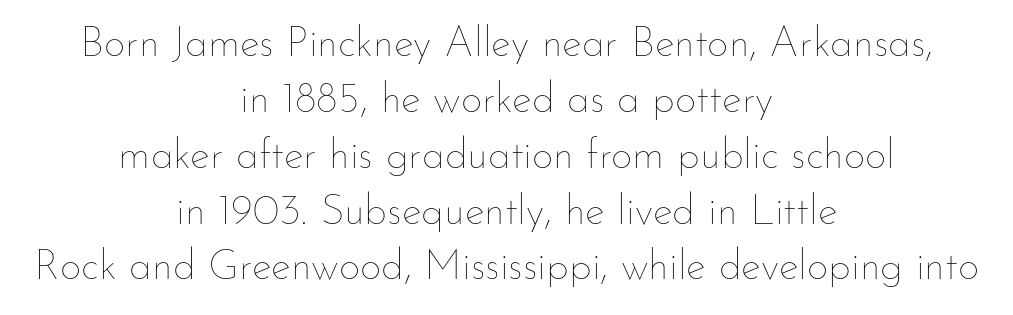
Q: Is the text bold? A: No.
Q: Is the text italic (slanted)? A: No, it is upright.
Q: Is the text underlined? A: No.
Q: How is the paragraph aligned? A: Centered.
Q: Is the spacing between letters normal or unusually wide? A: Normal.
Q: Is the spacing between lines tight, normal or loose? A: Normal.
Q: Width (condensed, normal, or wide)? A: Normal.
Q: Stroke contrast? A: Low.
Q: x-height? A: Small.
Q: Monospaced? A: No.
